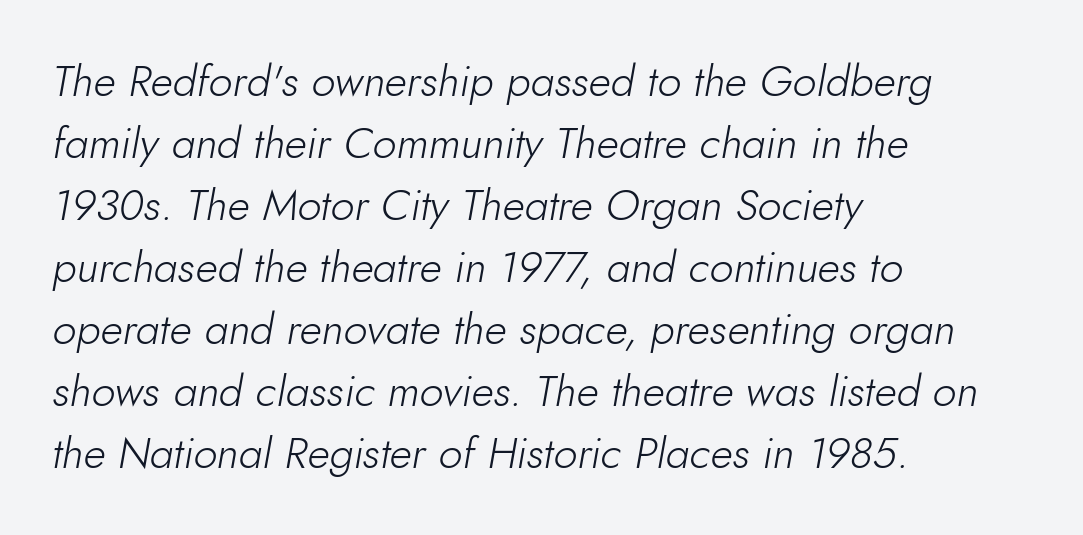
Observe the lean: these are italic letterforms. This sample keeps an unexceptional amount of space between lines. Weight: not bold — regular or lighter. Left-aligned paragraph, ragged on the right. Think of a printed novel: that variable character pitch is what you see here.
